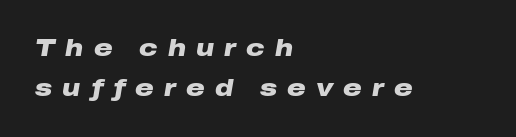
{"italic": "yes", "lean": "right", "slant_degrees": 10, "bold": "yes", "underline": "no", "align": "left", "line_spacing_ratio": 1.76, "letter_spacing": "wide", "letter_spacing_em": 0.44, "glyph_px": 23}
